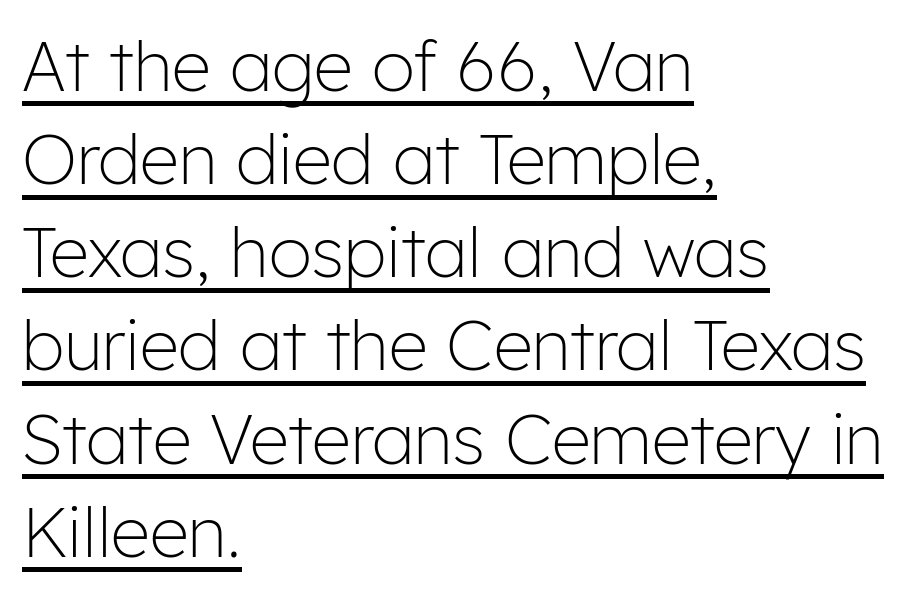
The font is comparable to plain body text, perhaps lighter. Glance below the letters and you will spot a drawn line. These lines sit exactly where default settings would place them. The lines in this sample share a left origin and differ only in where they stop.
